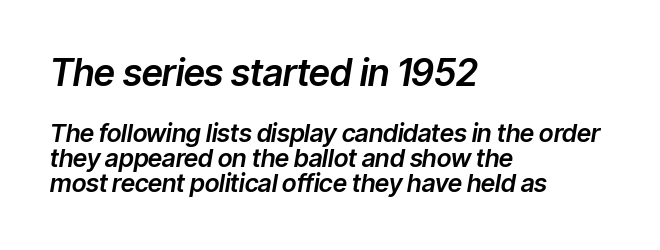
The image shows 37 px text type, italic (leaning right); set left-aligned, tight line spacing (1.01x), normal letter spacing, not underlined; the first (top) block is 1.48x larger; low stroke contrast and a medium x-height.
